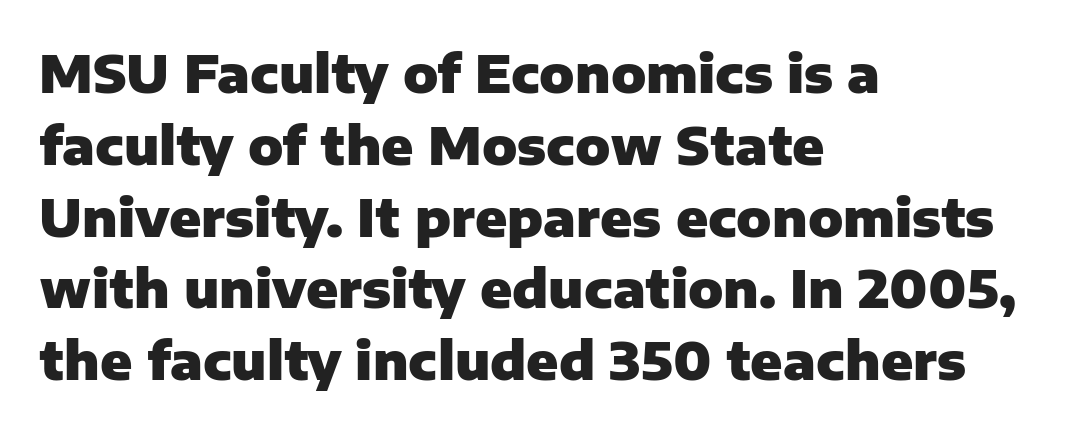
Each letter keeps its own natural width here, so spacing adapts to shape. Every row of glyphs begins at an identical x-position on the left. Regular leading. Here the glyphs are tracked normally, forming tight word shapes. The lettering holds an erect, upright posture throughout. Compared with an ordinary text face, these strokes are far heavier — a full bold.
